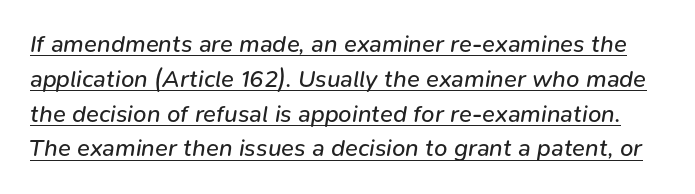
The image shows 24 px text type, italic (leaning right); set normal line spacing (1.45x), normal letter spacing, underlined.
